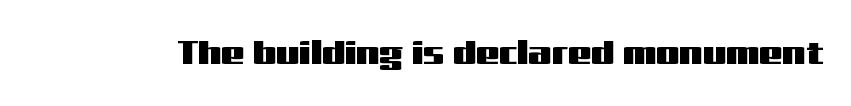
Glyph-to-glyph distance matches everyday printed text. This is roman type, the default non-slanted kind. Any mark beneath the type? The region is blank. Regarding serifs, this sample does without them. Is this a fixed-width face? No — the glyphs have proportional, varying widths.
